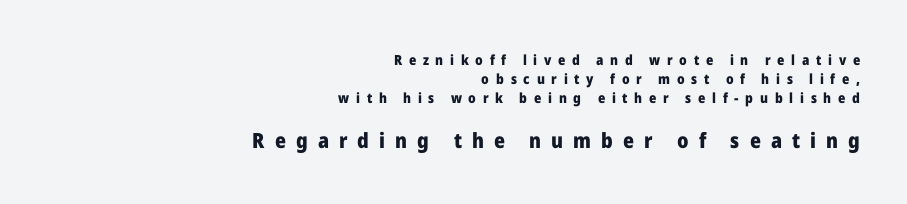
{"italic": "no", "bold": "yes", "underline": "no", "align": "right", "line_spacing": "normal", "line_spacing_ratio": 1.37, "letter_spacing": "wide", "letter_spacing_em": 0.48, "larger_block": "second", "size_ratio": 1.5, "glyph_px": 21}
